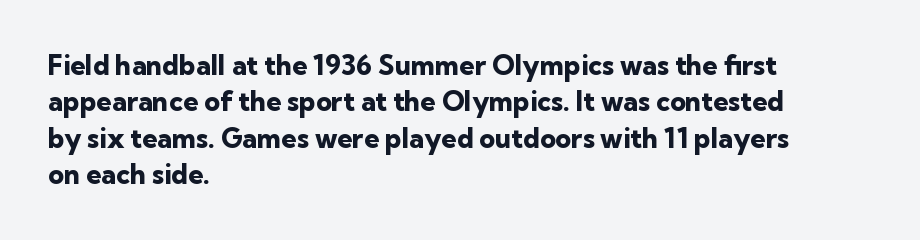
{"italic": "no", "bold": "yes", "underline": "no", "align": "left", "line_spacing": "normal", "line_spacing_ratio": 1.35, "letter_spacing": "normal", "letter_spacing_em": 0.0, "glyph_px": 27}
